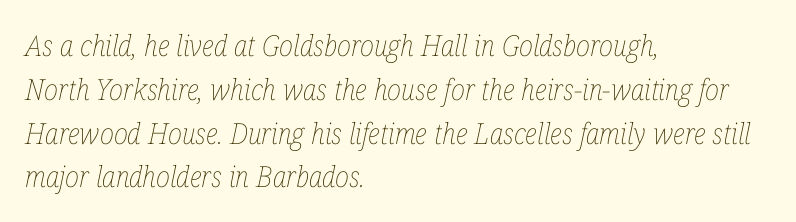
Q: Is the text bold? A: No.
Q: Is the text italic (slanted)? A: Yes, it leans right by about 12 degrees.
Q: Is the text underlined? A: No.
Q: How is the paragraph aligned? A: Left-aligned.
Q: Is the spacing between letters normal or unusually wide? A: Normal.
Q: Is the spacing between lines tight, normal or loose? A: Normal.
Q: Width (condensed, normal, or wide)? A: Condensed.
Q: Stroke contrast? A: Low.
Q: x-height? A: Medium.
Q: Monospaced? A: No.
